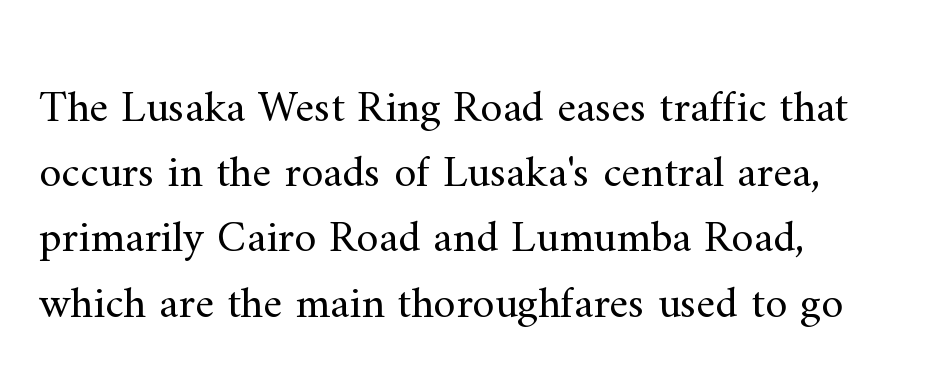
{"serif": "yes", "italic": "no", "bold": "no", "weight": "regular", "width": "normal", "stroke_contrast": "medium", "x_height": "small", "monospaced": "no", "underline": "no", "align": "left", "line_spacing": "normal", "line_spacing_ratio": 1.45, "letter_spacing": "normal", "letter_spacing_em": 0.0, "glyph_px": 45}
